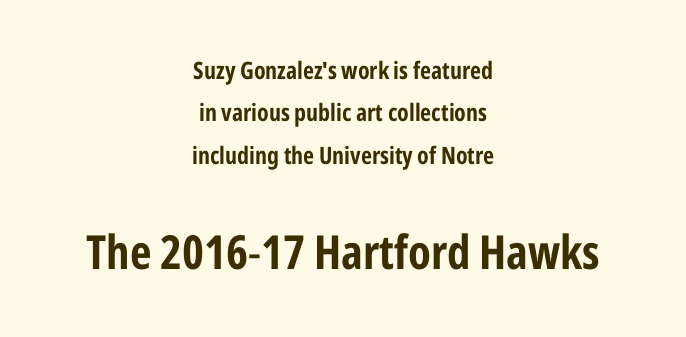
Typeset on center — no edge is straight. Style check: upright. Observe the absence of serifs on each vertical stroke in this sample. The face used here is proportionally spaced, like ordinary book or web type. Each word holds together tightly as a unit, with standard inter-letter gaps. These two chunks differ in scale, with the bottom chunk taking the larger measure.
